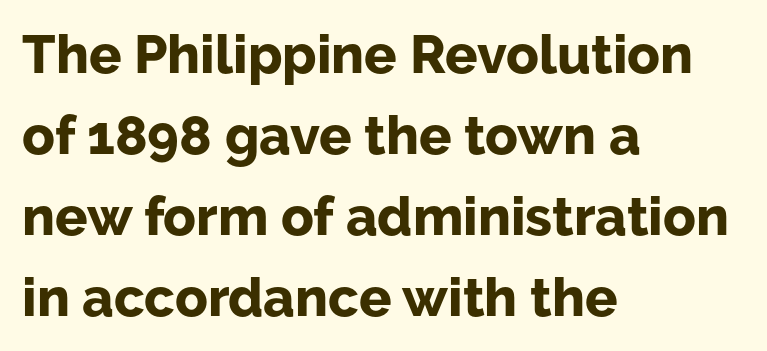
{"serif": "no", "italic": "no", "bold": "yes", "weight": "bold", "width": "normal", "stroke_contrast": "low", "x_height": "medium", "monospaced": "no", "underline": "no", "align": "left", "line_spacing": "normal", "line_spacing_ratio": 1.5, "letter_spacing": "normal", "letter_spacing_em": 0.0, "glyph_px": 54}
